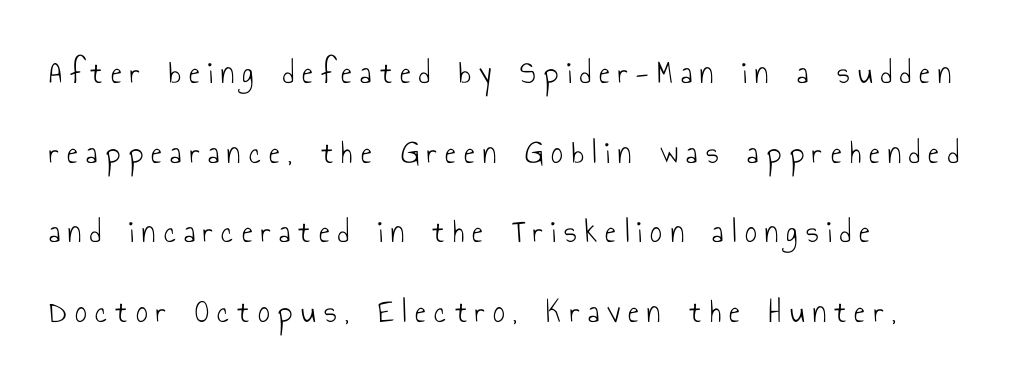
Q: Is the text bold? A: No.
Q: Is the text italic (slanted)? A: No, it is upright.
Q: Is the typeface a serif or a sans-serif typeface? A: Sans-serif.
Q: Is the text underlined? A: No.
Q: How is the paragraph aligned? A: Left-aligned.
Q: Is the spacing between letters normal or unusually wide? A: Unusually wide.
Q: Is the spacing between lines tight, normal or loose? A: Loose.
Q: Width (condensed, normal, or wide)? A: Condensed.
Q: Stroke contrast? A: Low.
Q: x-height? A: Small.
Q: Monospaced? A: No.
